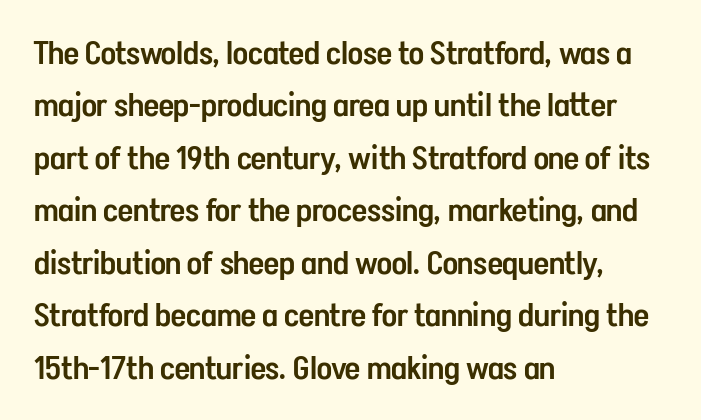
The image shows 33 px semibold, condensed sans-serif type, upright; set left-aligned, normal line spacing (1.59x), normal letter spacing, not underlined; low stroke contrast and a medium x-height.
